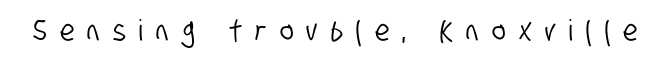
{"serif": "no", "width": "condensed", "stroke_contrast": "low", "x_height": "large", "monospaced": "no", "underline": "no", "letter_spacing": "wide", "letter_spacing_em": 0.46, "glyph_px": 29}
